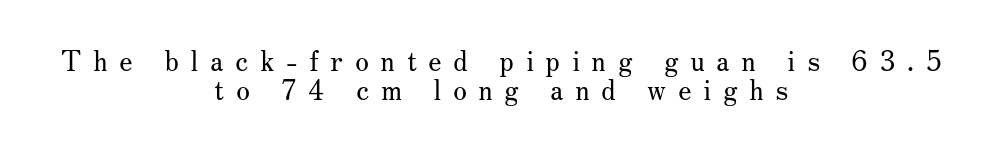
Q: Is the text bold? A: No.
Q: Is the text italic (slanted)? A: No, it is upright.
Q: Is the typeface a serif or a sans-serif typeface? A: Serif.
Q: Is the text underlined? A: No.
Q: How is the paragraph aligned? A: Centered.
Q: Is the spacing between letters normal or unusually wide? A: Unusually wide.
Q: Is the spacing between lines tight, normal or loose? A: Tight.
Q: Width (condensed, normal, or wide)? A: Normal.
Q: Stroke contrast? A: Medium.
Q: x-height? A: Small.
Q: Monospaced? A: No.
